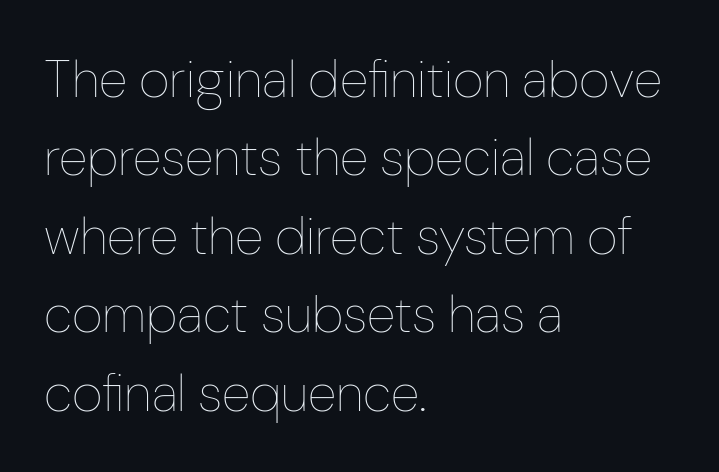
A roman cut, with each character standing at attention. The passage is arranged the way most books set body copy — flush left. Any mark beneath the type? The region is blank. Short note: letters normally spaced. Heft: none added — not bold. Spacing verdict: proportional, widths tailored to each character.
